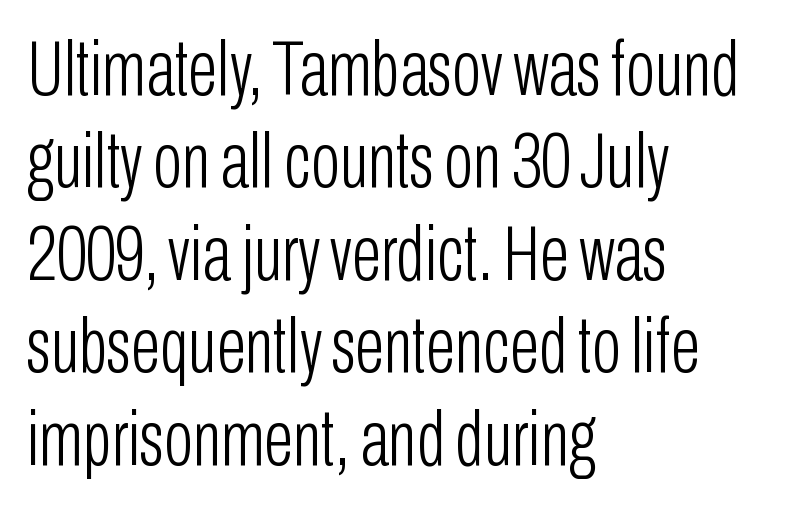
The letters stand upright; this is a roman face. The letterforms sit at book weight or below. Descenders hang freely into open space. Examine the stroke ends and you'll find no serifs.
